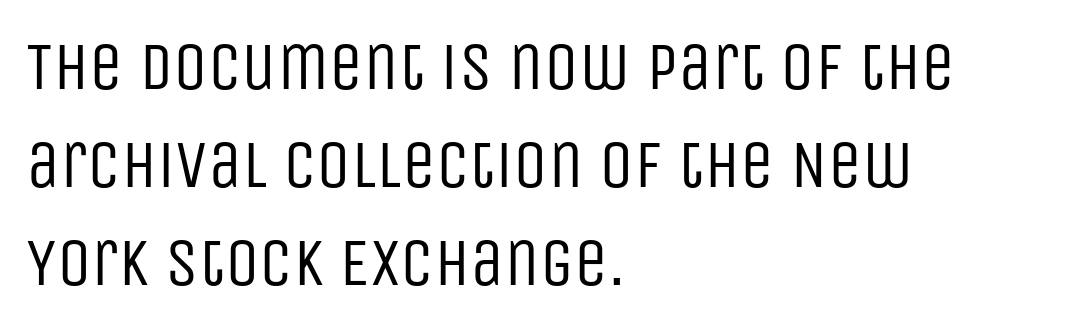
Notice how the passage keeps a crisp vertical edge on the left only. Think standard paragraph weight, or any step lighter than that. Honestly, the row spacing looks completely unremarkable. Check the space under the baseline: it is left empty. Between one letter and the next there's only the usual sliver of space.
